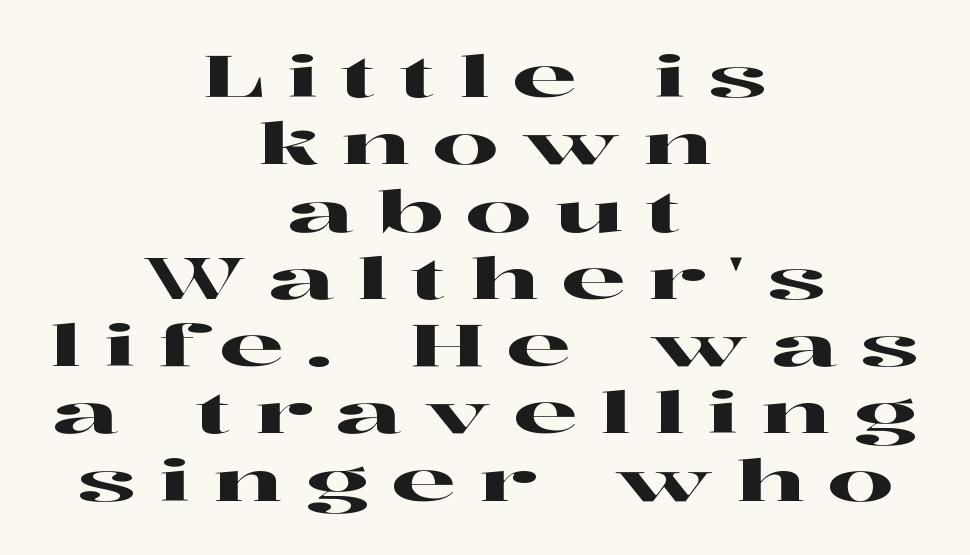
Q: Is the text italic (slanted)? A: No, it is upright.
Q: Is the typeface a serif or a sans-serif typeface? A: Serif.
Q: Is the text underlined? A: No.
Q: How is the paragraph aligned? A: Centered.
Q: Is the spacing between letters normal or unusually wide? A: Unusually wide.
Q: Width (condensed, normal, or wide)? A: Wide.
Q: Stroke contrast? A: High.
Q: x-height? A: Medium.
Q: Monospaced? A: No.
